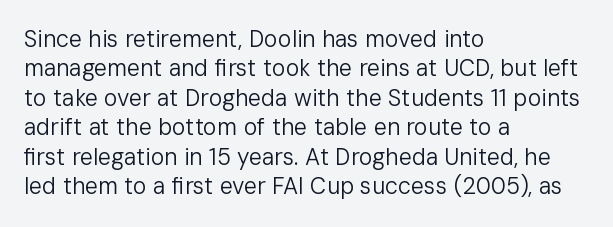
{"italic": "no", "bold": "no", "underline": "no", "align": "left", "line_spacing": "normal", "line_spacing_ratio": 1.28, "letter_spacing": "normal", "letter_spacing_em": 0.0, "glyph_px": 23}
